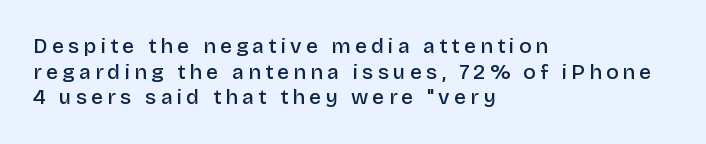
The image shows 21 px text type, upright; set left-aligned, line spacing 1.22x, unusually wide letter spacing (+0.2 em), not underlined.
